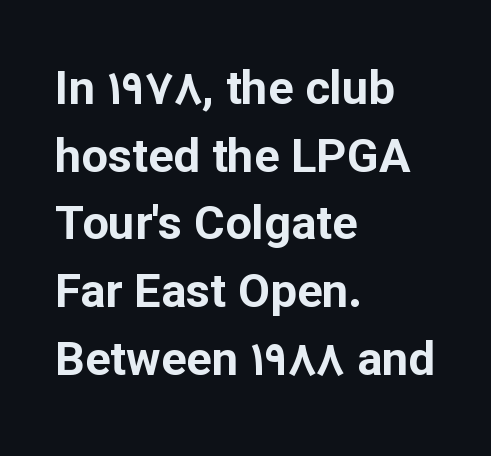
Q: Is the text bold? A: Yes.
Q: Is the text italic (slanted)? A: No, it is upright.
Q: Is the typeface a serif or a sans-serif typeface? A: Sans-serif.
Q: Is the text underlined? A: No.
Q: How is the paragraph aligned? A: Left-aligned.
Q: Is the spacing between letters normal or unusually wide? A: Normal.
Q: Is the spacing between lines tight, normal or loose? A: Normal.
Q: Width (condensed, normal, or wide)? A: Normal.
Q: Stroke contrast? A: Low.
Q: x-height? A: Medium.
Q: Monospaced? A: No.
